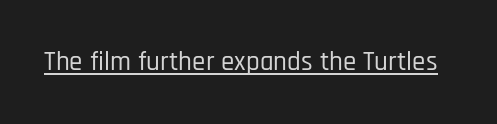
In terms of letterspacing, this is plain default setting. Ascenders rise straight up at ninety degrees. Underline: present.
